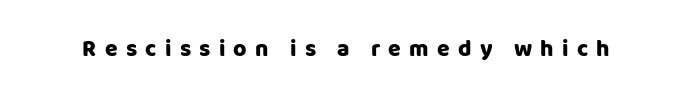
Q: Is the text italic (slanted)? A: No, it is upright.
Q: Is the text underlined? A: No.
Q: Is the spacing between letters normal or unusually wide? A: Unusually wide.
